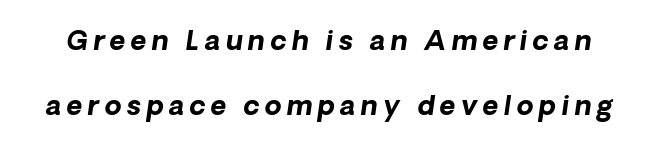
In terms of letterspacing, this is a distinctly airy, spread setting. The glyphs are unaccompanied by any horizontal stroke below them. Weight check: bold — yes, fully. Leading is clearly above the norm, producing a sparse column.
